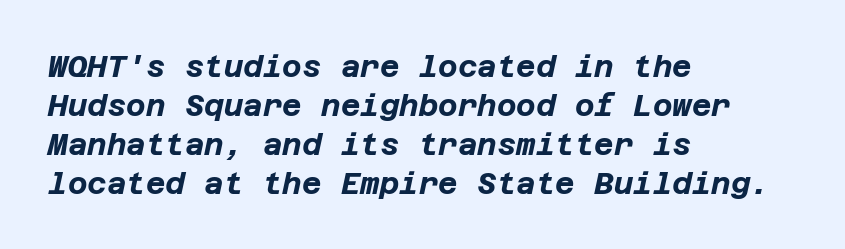
The image shows 30 px bold type, italic (leaning right); set left-aligned, normal line spacing (1.3x), normal letter spacing, not underlined; low stroke contrast and a large x-height.
